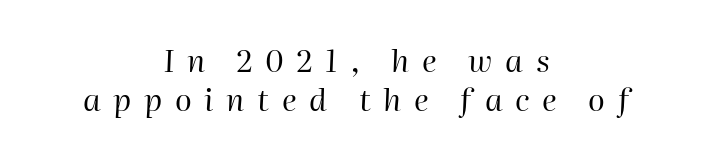
{"italic": "yes", "lean": "right", "slant_degrees": 2, "bold": "no", "weight": "regular", "width": "normal", "stroke_contrast": "high", "x_height": "medium", "monospaced": "no", "underline": "no", "align": "center", "line_spacing": "normal", "line_spacing_ratio": 1.26, "letter_spacing": "wide", "letter_spacing_em": 0.41, "glyph_px": 31}
